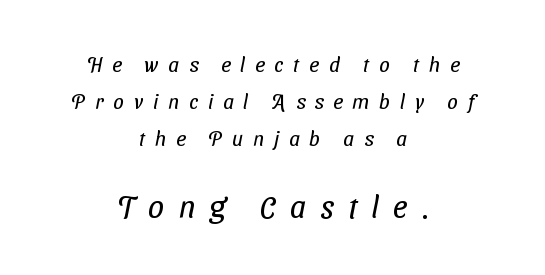
The image shows 31 px regular-weight, condensed sans-serif type; set centered, line spacing 1.77x, unusually wide letter spacing (+0.47 em), not underlined; the second (bottom) block is 1.48x larger; low stroke contrast and a medium x-height.
